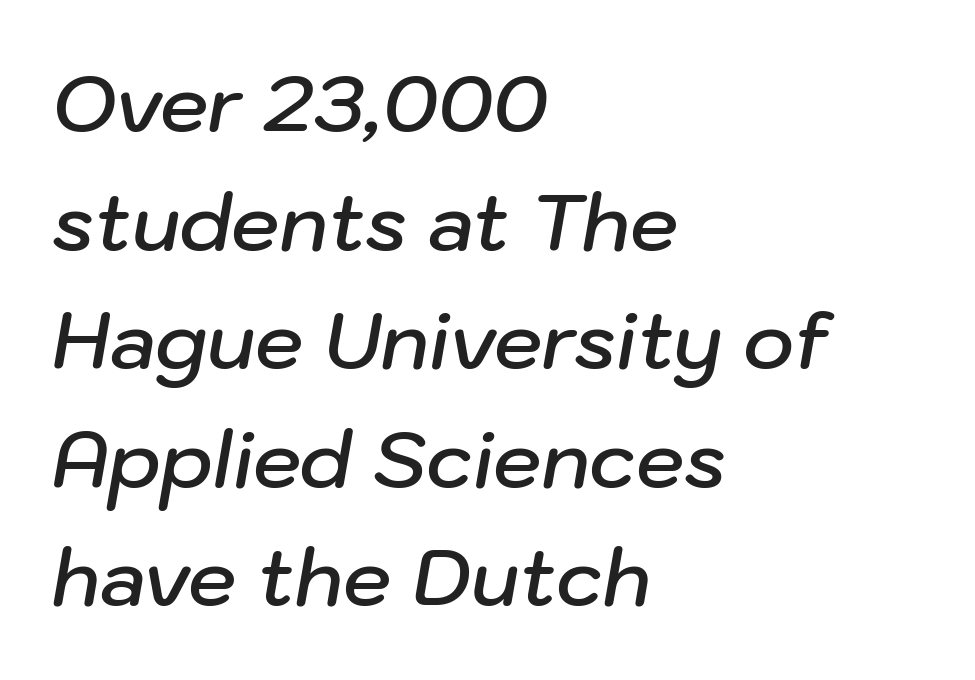
Q: Is the text bold? A: Semi-bold.
Q: Is the text italic (slanted)? A: Yes, it leans right by about 10 degrees.
Q: Is the text underlined? A: No.
Q: How is the paragraph aligned? A: Left-aligned.
Q: Is the spacing between letters normal or unusually wide? A: Normal.
Q: Is the spacing between lines tight, normal or loose? A: Normal.
Q: Width (condensed, normal, or wide)? A: Normal.
Q: Stroke contrast? A: Low.
Q: x-height? A: Medium.
Q: Monospaced? A: No.
